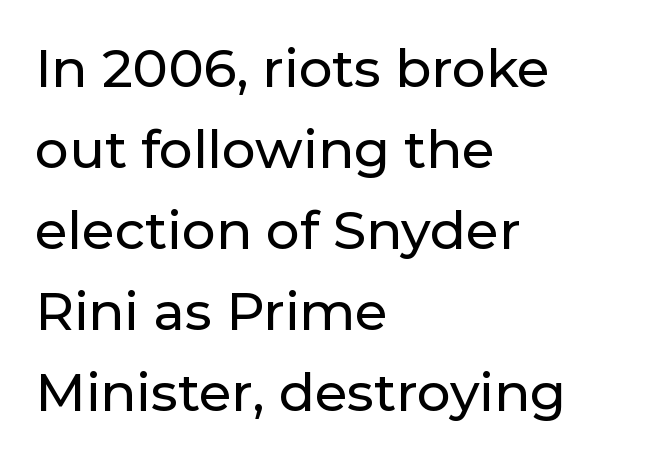
{"serif": "no", "italic": "no", "width": "normal", "stroke_contrast": "low", "x_height": "medium", "monospaced": "no", "underline": "no", "align": "left", "line_spacing": "normal", "line_spacing_ratio": 1.53, "letter_spacing": "normal", "letter_spacing_em": 0.0, "glyph_px": 53}
